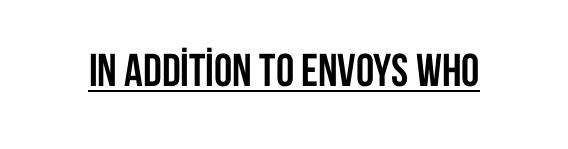
Q: Is the text bold? A: Yes.
Q: Is the text italic (slanted)? A: No, it is upright.
Q: Is the typeface a serif or a sans-serif typeface? A: Sans-serif.
Q: Is the text underlined? A: Yes.
Q: Is the spacing between letters normal or unusually wide? A: Normal.
Q: Width (condensed, normal, or wide)? A: Condensed.
Q: Stroke contrast? A: Low.
Q: x-height? A: Large.
Q: Monospaced? A: No.
